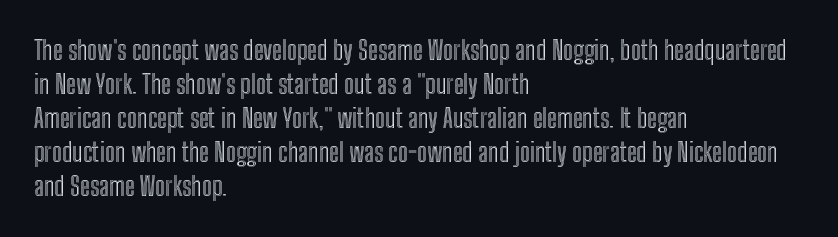
The passage is arranged the way most books set body copy — flush left. This is roman type, the default non-slanted kind. The rows are spaced the way most documents space them. The letterforms sit shoulder to shoulder at normal distance. Honestly, there is no underline to notice here at all.
